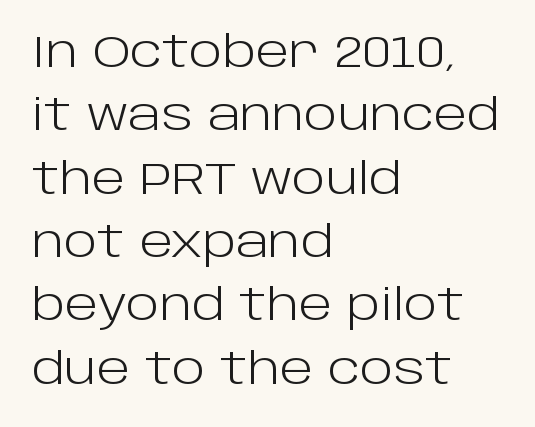
Q: Is the text bold? A: No.
Q: Is the text italic (slanted)? A: No, it is upright.
Q: Is the typeface a serif or a sans-serif typeface? A: Sans-serif.
Q: Is the text underlined? A: No.
Q: How is the paragraph aligned? A: Left-aligned.
Q: Is the spacing between letters normal or unusually wide? A: Normal.
Q: Is the spacing between lines tight, normal or loose? A: Normal.
Q: Width (condensed, normal, or wide)? A: Normal.
Q: Stroke contrast? A: Low.
Q: x-height? A: Large.
Q: Monospaced? A: No.
